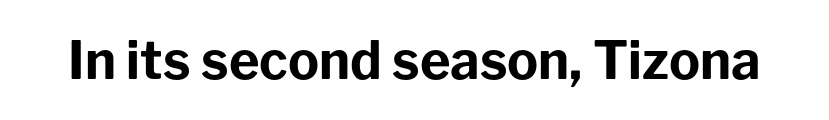
The face used here is rendered with its standard letterfit. Does the weight exceed regular? Yes, all the way to bold. Do the characters align in a grid? No, the font is proportional. Designer's note — italics off, roman on. Observe the absence of serifs on each vertical stroke in this sample. Plain, unruled lines of type.
